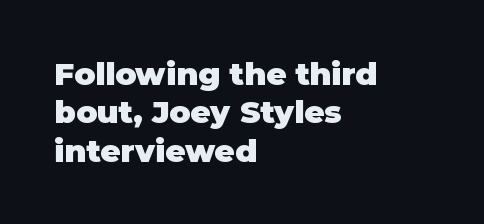
The image shows 31 px heavy sans-serif type, upright; set left-aligned, line spacing 1.24x, normal letter spacing, not underlined; low stroke contrast and a large x-height.
